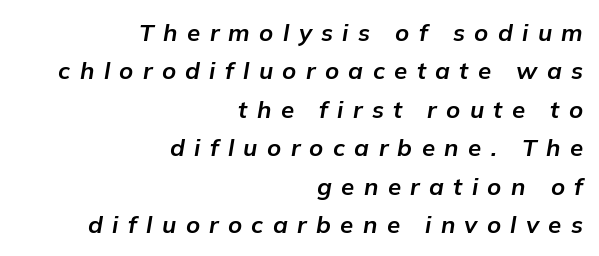
{"italic": "yes", "lean": "right", "slant_degrees": 9, "bold": "yes", "underline": "no", "align": "right", "line_spacing": "normal", "line_spacing_ratio": 1.6, "letter_spacing": "wide", "letter_spacing_em": 0.39, "glyph_px": 24}
